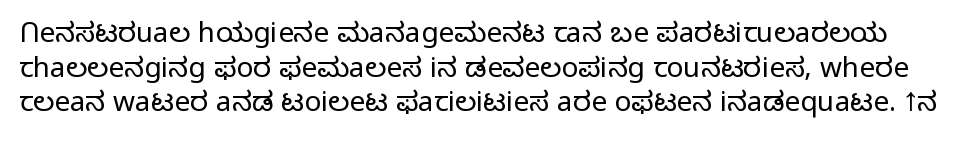
{"serif": "no", "italic": "no", "bold": "no", "weight": "light", "width": "normal", "stroke_contrast": "low", "x_height": "medium", "monospaced": "no", "underline": "no", "line_spacing_ratio": 1.24, "letter_spacing": "normal", "letter_spacing_em": 0.0, "glyph_px": 28}
